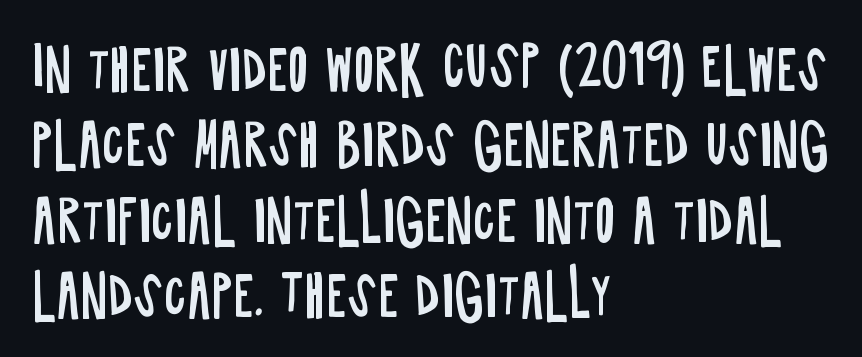
Tracking value appears to be zero — textbook default spacing. Does the copy run flush right? No — it runs flush left. The face used here is a sans, in the tradition of grotesques and geometrics. Is the stroke heavy? The answer is a plain regular-or-lighter. If you drew a line through each stem, it would be perfectly vertical.
